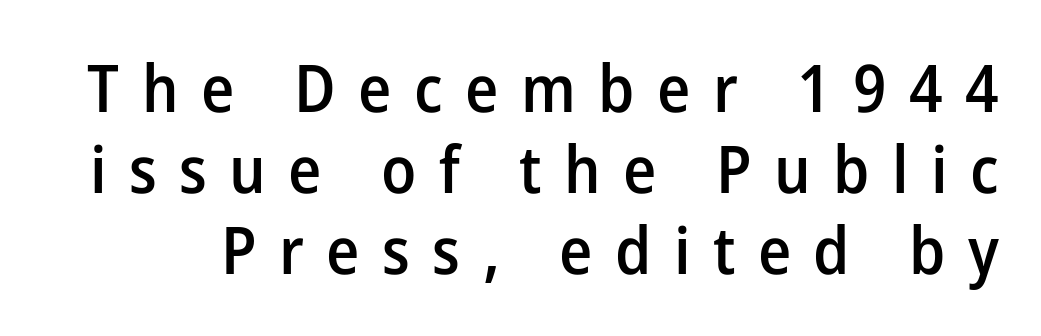
Q: Is the text bold? A: Semi-bold.
Q: Is the text italic (slanted)? A: No, it is upright.
Q: Is the typeface a serif or a sans-serif typeface? A: Sans-serif.
Q: Is the text underlined? A: No.
Q: Is the spacing between letters normal or unusually wide? A: Unusually wide.
Q: Width (condensed, normal, or wide)? A: Normal.
Q: Stroke contrast? A: Low.
Q: x-height? A: Medium.
Q: Monospaced? A: No.
